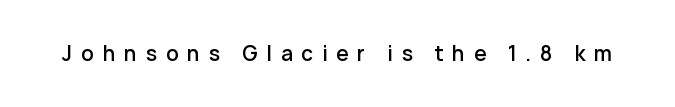
{"italic": "no", "bold": "semi", "underline": "no", "letter_spacing": "wide", "letter_spacing_em": 0.44, "glyph_px": 20}
